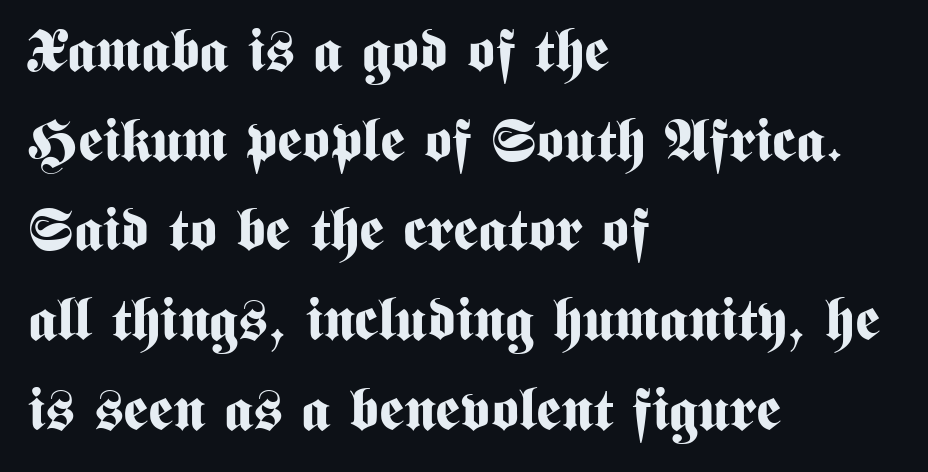
What weight is shown? A full bold with thick strokes. The axis of the letterforms is exactly vertical. The tracking reads as untouched default to a designer's eye. The vertical gap from one line to the next is medium.
